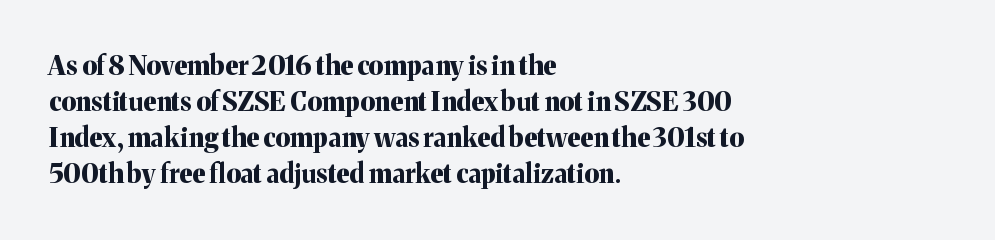
Weight: bold. Inter-character spacing is left at the font's built-in metrics. Check the space under the baseline: it is left empty. These lines sit exactly where default settings would place them. Compared with a centered layout, this one pins lines to the left instead.
